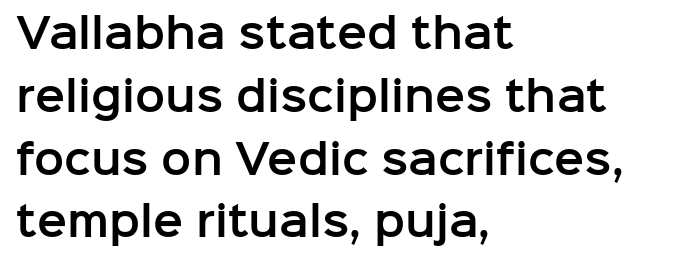
Q: Is the text italic (slanted)? A: No, it is upright.
Q: Is the typeface a serif or a sans-serif typeface? A: Sans-serif.
Q: Is the text underlined? A: No.
Q: How is the paragraph aligned? A: Left-aligned.
Q: Is the spacing between letters normal or unusually wide? A: Normal.
Q: Is the spacing between lines tight, normal or loose? A: Normal.
Q: Width (condensed, normal, or wide)? A: Normal.
Q: Stroke contrast? A: Low.
Q: x-height? A: Medium.
Q: Monospaced? A: No.
